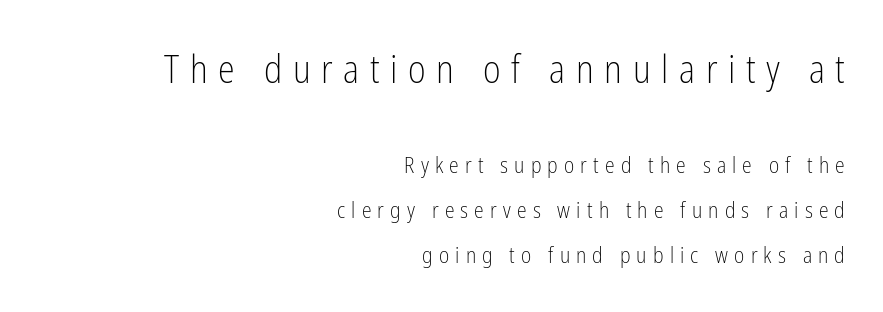
Q: Is the text bold? A: No.
Q: Is the text italic (slanted)? A: No, it is upright.
Q: Is the typeface a serif or a sans-serif typeface? A: Sans-serif.
Q: Is the text underlined? A: No.
Q: How is the paragraph aligned? A: Right-aligned.
Q: Is the spacing between letters normal or unusually wide? A: Unusually wide.
Q: Is the spacing between lines tight, normal or loose? A: Loose.
Q: Which block of text is set in a larger size, the first (top) or the second (bottom)? A: The first (top) one.
Q: Width (condensed, normal, or wide)? A: Condensed.
Q: Stroke contrast? A: Low.
Q: x-height? A: Medium.
Q: Monospaced? A: No.
